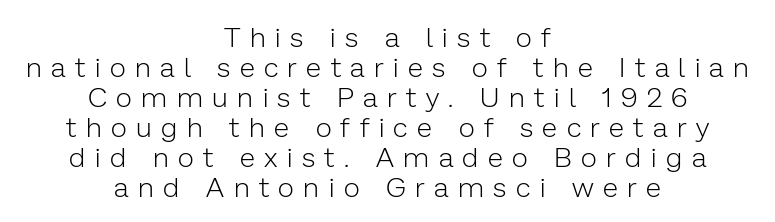
The rendering uses a small line-height, squeezing the rows. Think of a printed novel: that variable character pitch is what you see here. Someone cranked the tracking dial way up on this one. Just letters on the line, the space beneath them empty. The compositor balanced each line on the midline. The letterforms sit at book weight or below.
